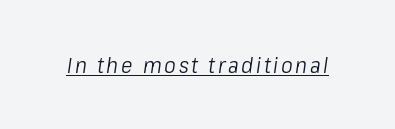
{"italic": "yes", "lean": "right", "slant_degrees": 8, "bold": "no", "underline": "yes", "glyph_px": 22}
